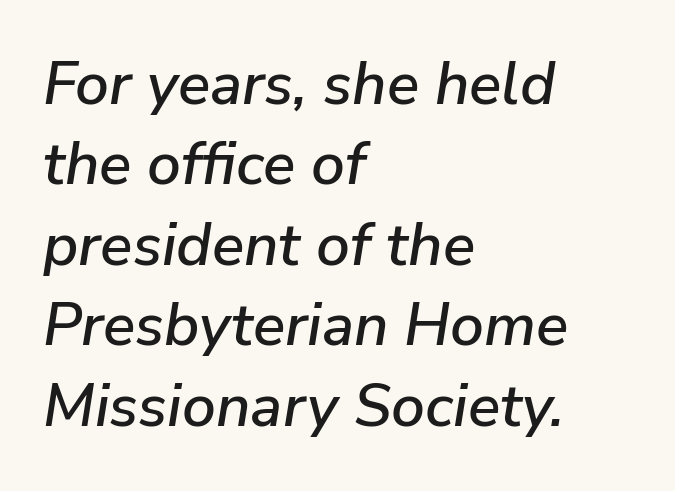
The specimen omits any rule beneath the text block's lines. Think of a printed novel: that variable character pitch is what you see here. Does the lettering tilt? It does — this is italic. Compared with typical body copy, the letter spacing here is the same. Each line starts at the same left margin while the right side varies.
